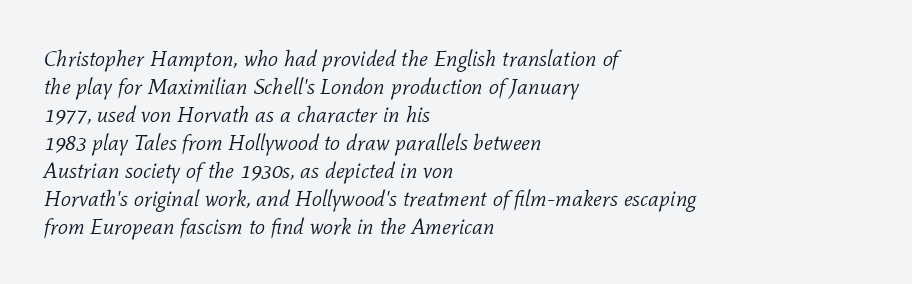
Q: Is the text bold? A: No.
Q: Is the text italic (slanted)? A: Yes, it leans right by about 11 degrees.
Q: Is the text underlined? A: No.
Q: How is the paragraph aligned? A: Left-aligned.
Q: Is the spacing between letters normal or unusually wide? A: Normal.
Q: Is the spacing between lines tight, normal or loose? A: Normal.
